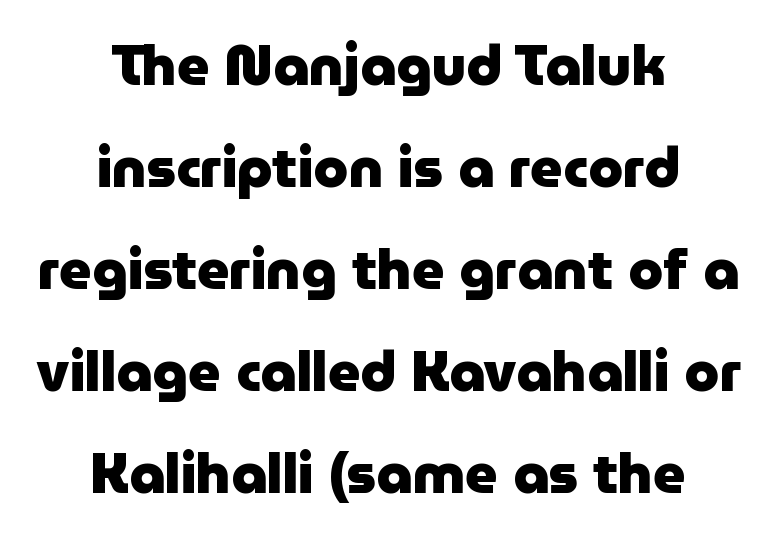
The lettering holds an erect, upright posture throughout. Rule under the text: the space is simply empty. Note the varied advance widths — an 'i' is clearly narrower than an 'm'. The rendering keeps characters at their native spacing.
